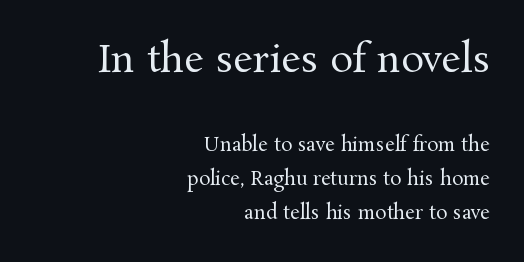
The type sits square on the baseline with zero lean. Varying glyph widths throughout — classic text-font behaviour. This is serif lettering, the kind often seen in printed books. This sample is right-justified, so line beginnings fall wherever the words allow. No chunkiness to these letters — they're not bold.
